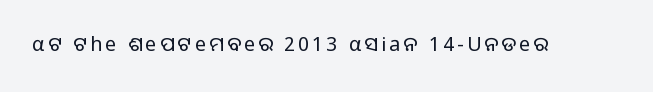
The type sits square on the baseline with zero lean. The strip under each line holds only bare page. Is the stroke heavy? The answer is a plain regular-or-lighter.
